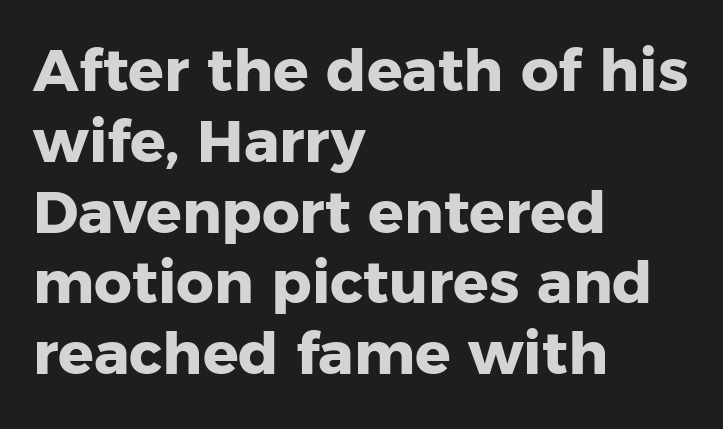
The image shows 59 px heavy sans-serif type, upright; set left-aligned, line spacing 1.2x, normal letter spacing, not underlined; low stroke contrast and a medium x-height.
